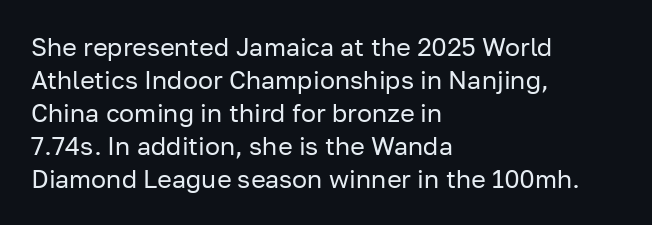
The setting favours the left margin, as ordinary paragraphs usually do. The letters stand upright; this is a roman face. Does the leading feel generous? No, just average. The passage shown has conventional tracking throughout. Each stroke keeps to a modest, everyday thickness or less.
